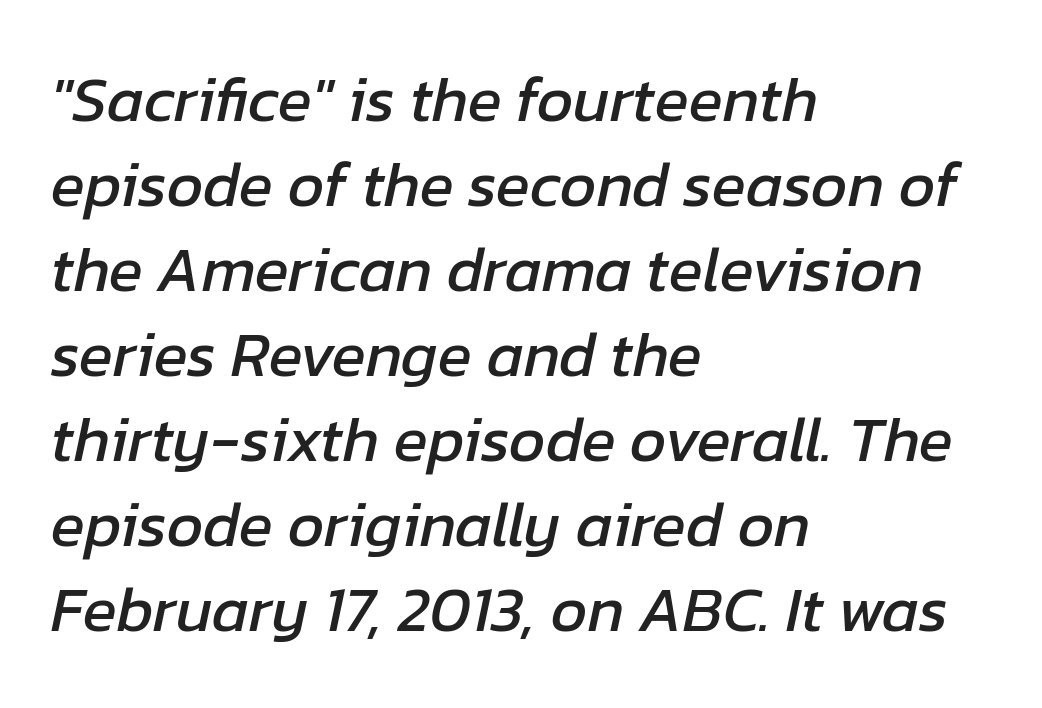
Do the characters align in a grid? No, the font is proportional. The type is set solid horizontally, with unmodified tracking. Does the lettering tilt? It does — this is italic. Successive baselines arrive at the customary interval. Typeset ragged right — the left edge is the straight one.
